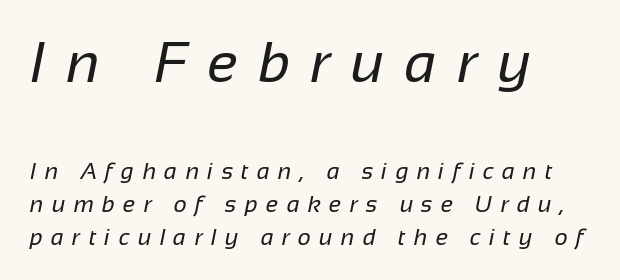
The image shows 57 px regular-weight sans-serif type; set left-aligned, normal line spacing (1.44x), unusually wide letter spacing (+0.36 em), not underlined; the first (top) block is 2.48x larger; low stroke contrast and a medium x-height.
